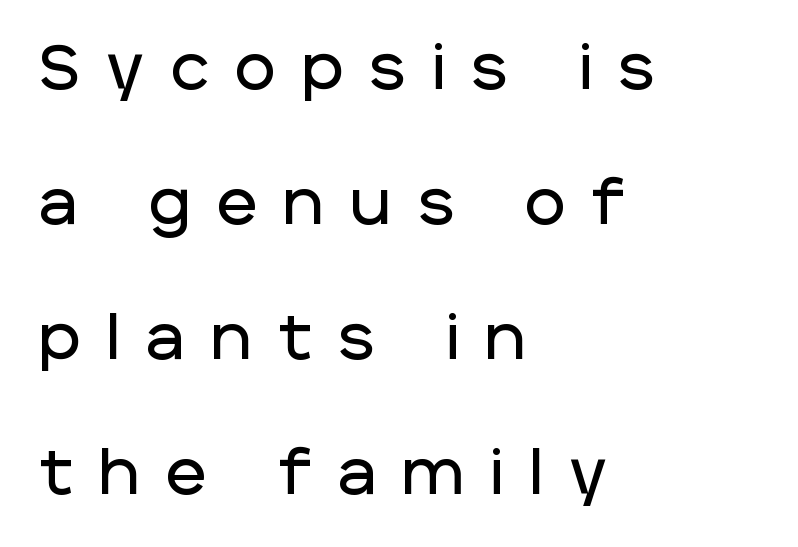
The image shows 62 px sans-serif type, upright; set left-aligned, loose line spacing (2.18x), unusually wide letter spacing (+0.43 em), not underlined; low stroke contrast and a large x-height.
